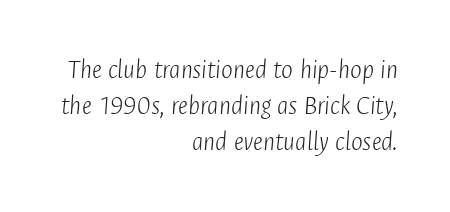
The image shows 28 px light, condensed type, italic (leaning right); set right-aligned, normal line spacing (1.29x), normal letter spacing, not underlined; low stroke contrast and a medium x-height.
